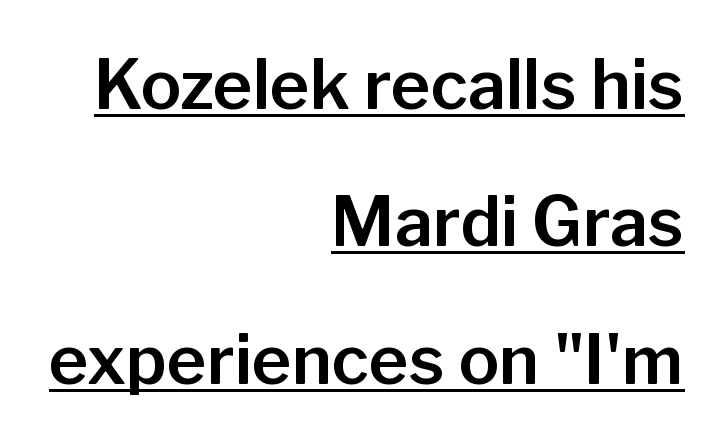
Regarding serifs, this sample does without them. Do the letters lean? They stand straight. A typesetter would call this proportional, since set widths differ per character. The rendered words wear a rule along their underside. Airy leading. Leftover space on each line is placed entirely before the opening word.
